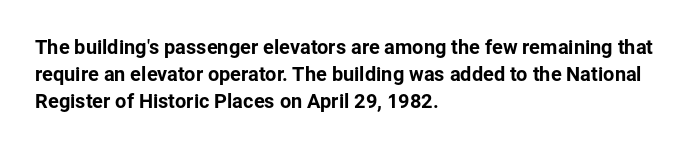
Q: Is the text italic (slanted)? A: No, it is upright.
Q: Is the text underlined? A: No.
Q: How is the paragraph aligned? A: Left-aligned.
Q: Is the spacing between letters normal or unusually wide? A: Normal.
Q: Is the spacing between lines tight, normal or loose? A: Normal.
